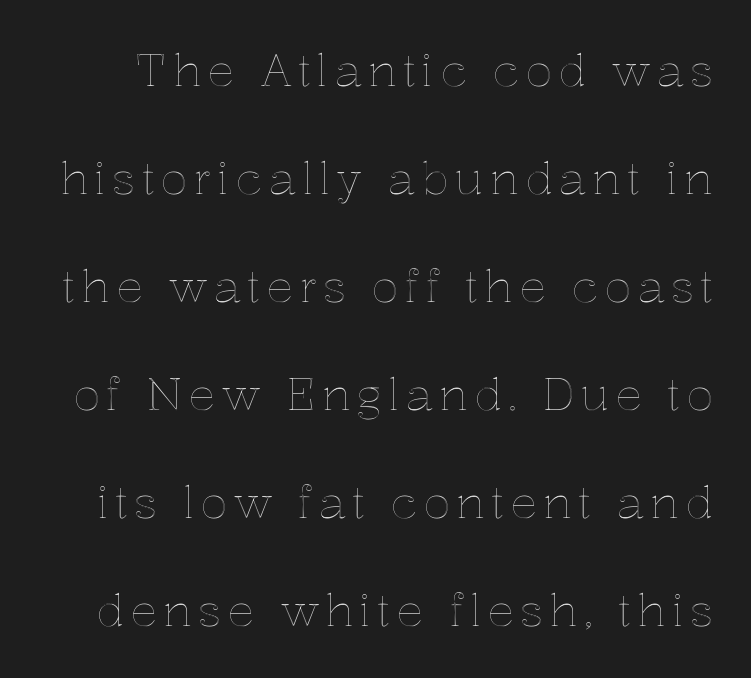
{"italic": "no", "width": "normal", "x_height": "medium", "monospaced": "no", "underline": "no", "line_spacing": "loose", "line_spacing_ratio": 2.4, "glyph_px": 45}
